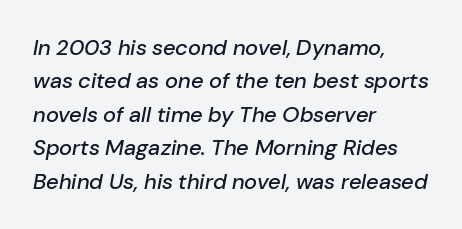
The image shows 22 px text type, italic (leaning right); set left-aligned, normal line spacing (1.52x), normal letter spacing, not underlined.
